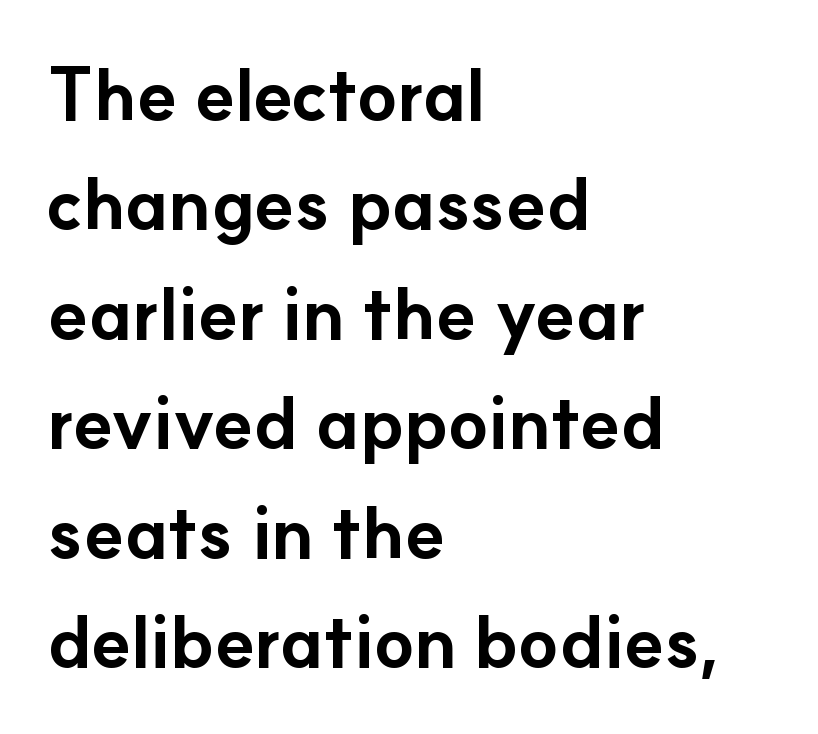
Q: Is the text bold? A: Yes.
Q: Is the text italic (slanted)? A: No, it is upright.
Q: Is the typeface a serif or a sans-serif typeface? A: Sans-serif.
Q: Is the text underlined? A: No.
Q: How is the paragraph aligned? A: Left-aligned.
Q: Is the spacing between letters normal or unusually wide? A: Normal.
Q: Is the spacing between lines tight, normal or loose? A: Normal.
Q: Width (condensed, normal, or wide)? A: Normal.
Q: Stroke contrast? A: Low.
Q: x-height? A: Small.
Q: Monospaced? A: No.
